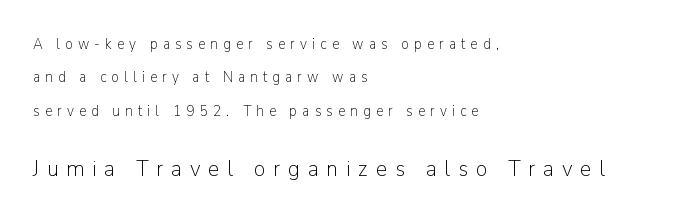
The image shows 23 px text type, upright; set left-aligned, loose line spacing (2.23x), unusually wide letter spacing (+0.34 em), not underlined; the second (bottom) block is 1.53x larger.
